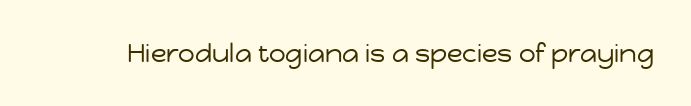
Q: Is the text bold? A: No.
Q: Is the text italic (slanted)? A: No, it is upright.
Q: Is the text underlined? A: No.
Q: Is the spacing between letters normal or unusually wide? A: Normal.
